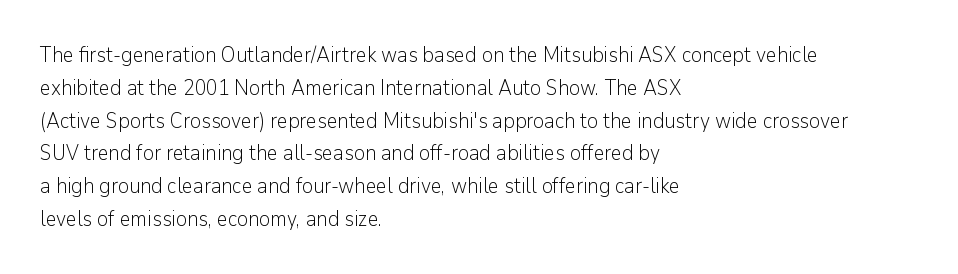
Upright lettering throughout. The rows are spaced the way most documents space them. These lines stack with their left ends in a neat column. The space beneath each line is pristine and unruled. This sample uses plain, unmodified letter spacing. Stem width sits at or under what a default text font uses.
